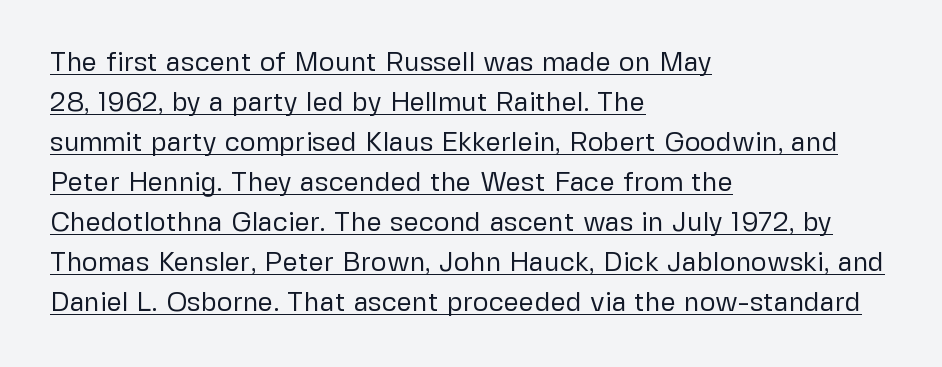
The image shows 27 px text type, upright; set left-aligned, normal line spacing (1.48x), normal letter spacing, underlined.
